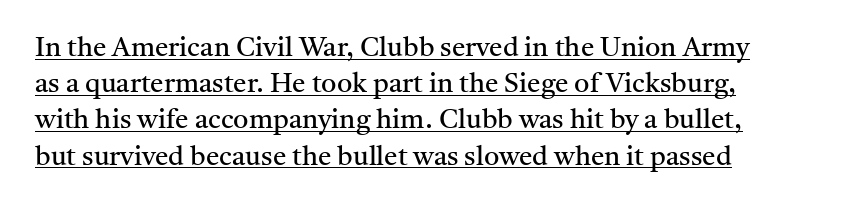
{"italic": "no", "bold": "no", "underline": "yes", "align": "left", "line_spacing": "normal", "line_spacing_ratio": 1.34, "letter_spacing": "normal", "letter_spacing_em": 0.0, "glyph_px": 27}
